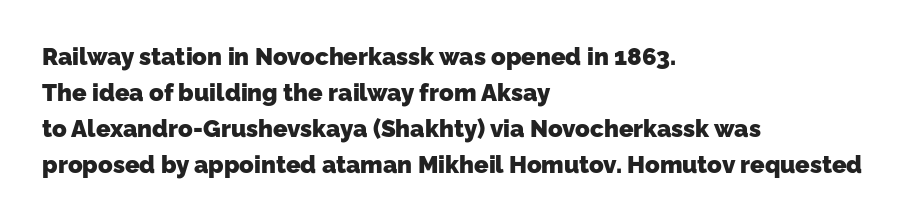
Q: Is the text bold? A: Yes.
Q: Is the text underlined? A: No.
Q: How is the paragraph aligned? A: Left-aligned.
Q: Is the spacing between letters normal or unusually wide? A: Normal.
Q: Is the spacing between lines tight, normal or loose? A: Normal.
